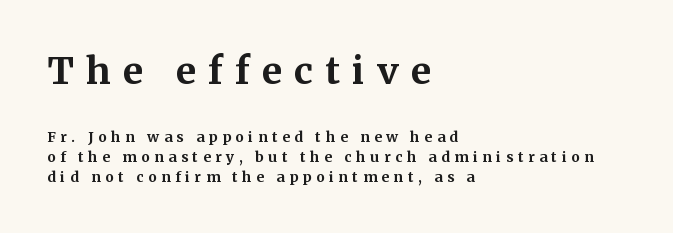
Between one letter and the next there's a generous, obvious gap. Nobody drew a line under any word here. Check where the strokes stop: tiny serifs finish them off. Notice how the stems are strictly vertical — no italics here.
